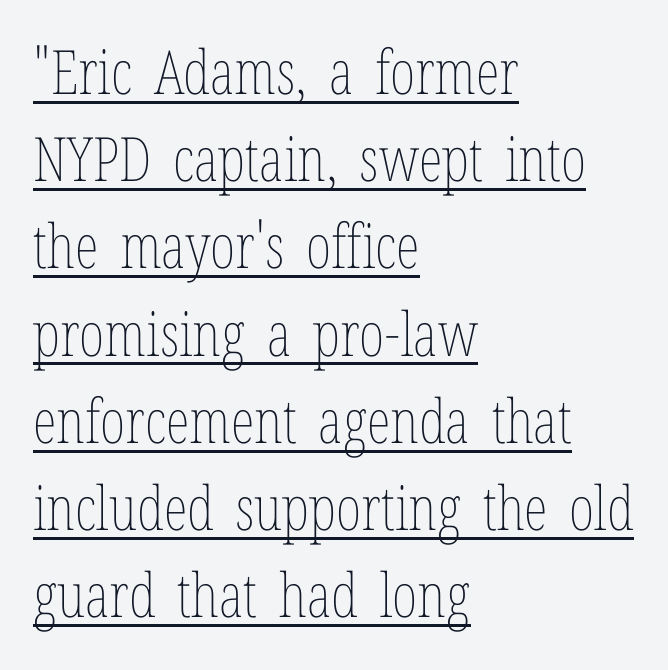
{"italic": "no", "bold": "no", "weight": "thin", "width": "condensed", "stroke_contrast": "low", "x_height": "medium", "monospaced": "no", "underline": "yes", "align": "left", "line_spacing": "normal", "line_spacing_ratio": 1.43, "letter_spacing": "normal", "letter_spacing_em": 0.0, "glyph_px": 61}
